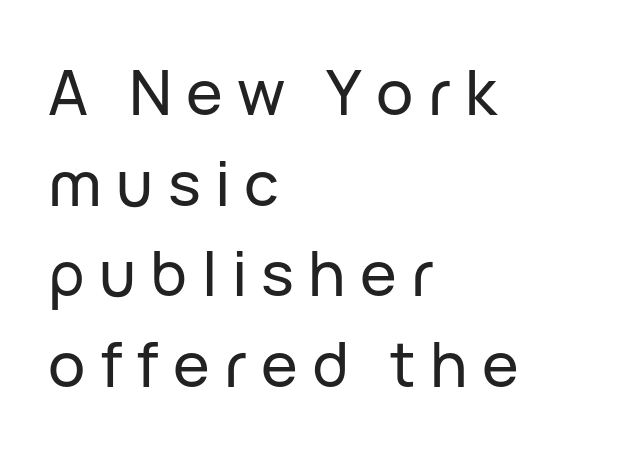
The image shows 62 px sans-serif type, upright; set left-aligned, normal line spacing (1.46x), unusually wide letter spacing (+0.23 em), not underlined; low stroke contrast and a medium x-height.
